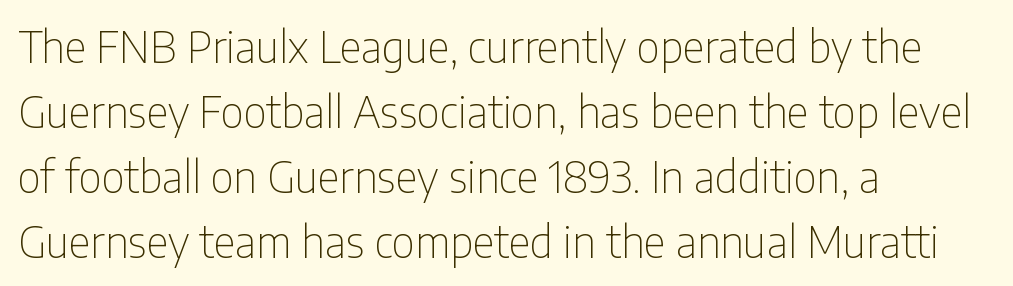
The image shows 43 px thin, condensed sans-serif type, upright; set left-aligned, normal line spacing (1.51x), normal letter spacing, not underlined; low stroke contrast and a medium x-height.
